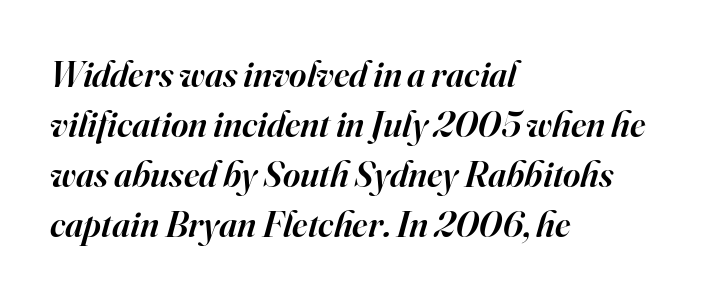
Posture: slanted. Default kerning and tracking; the words read as compact shapes. Do the characters align in a grid? No, the font is proportional. Glance below the letters and you will spot only blank space. Leading matches the norm, producing a regular column. Summary of weight: moderately heavy, a semibold.
